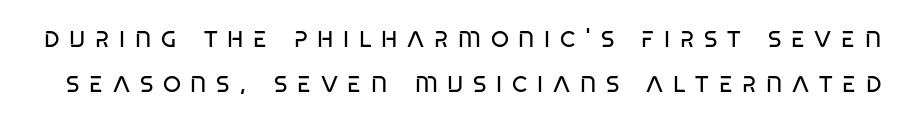
Q: Is the text bold? A: No.
Q: Is the text italic (slanted)? A: No, it is upright.
Q: Is the text underlined? A: No.
Q: Is the spacing between letters normal or unusually wide? A: Unusually wide.
Q: Is the spacing between lines tight, normal or loose? A: Loose.
